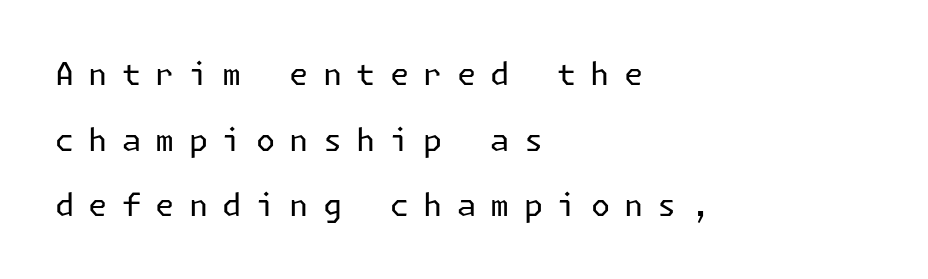
Q: Is the text bold? A: No.
Q: Is the text italic (slanted)? A: No, it is upright.
Q: Is the typeface a serif or a sans-serif typeface? A: Sans-serif.
Q: Is the text underlined? A: No.
Q: How is the paragraph aligned? A: Left-aligned.
Q: Is the spacing between letters normal or unusually wide? A: Unusually wide.
Q: Is the spacing between lines tight, normal or loose? A: Loose.
Q: Width (condensed, normal, or wide)? A: Normal.
Q: Stroke contrast? A: Low.
Q: x-height? A: Medium.
